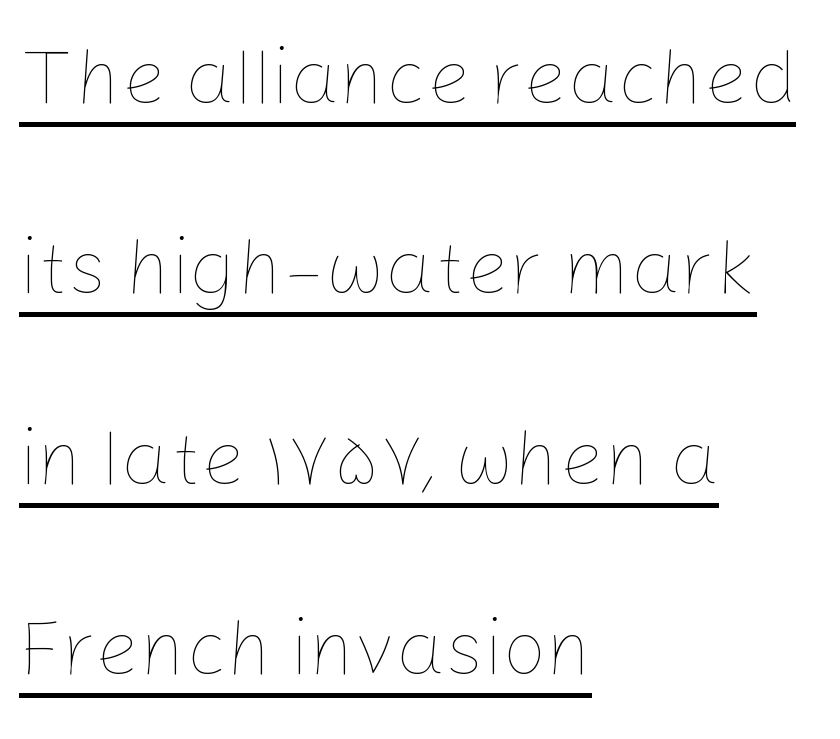
The passage shown is typed in a proportional face where columns would drift. The typography opts for an upright posture over an oblique one. The rendering anchors every line to the left-hand side. Letter spacing: default.
